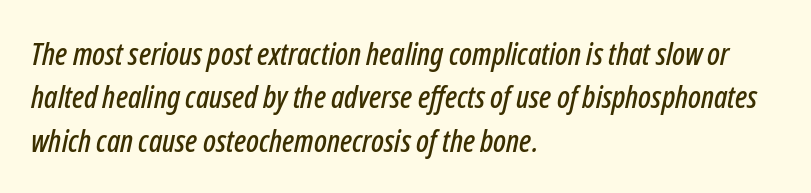
{"italic": "yes", "lean": "right", "slant_degrees": 12, "width": "condensed", "stroke_contrast": "low", "x_height": "medium", "monospaced": "no", "underline": "no", "align": "left", "line_spacing": "normal", "line_spacing_ratio": 1.4, "letter_spacing": "normal", "letter_spacing_em": 0.0, "glyph_px": 31}
